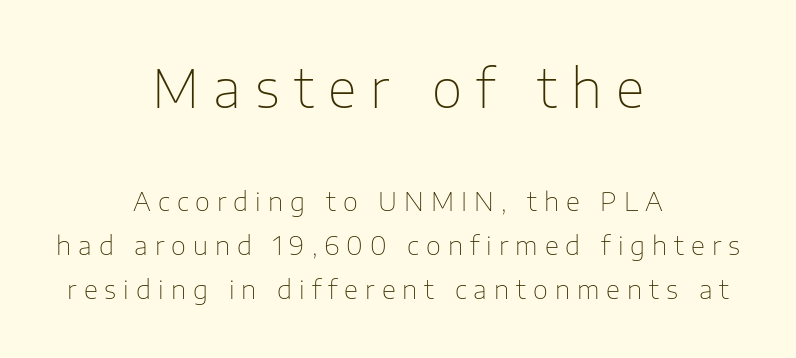
The image shows 53 px thin sans-serif type, upright; set centered, normal line spacing (1.68x), unusually wide letter spacing (+0.27 em), not underlined; the first (top) block is 2.04x larger; low stroke contrast and a medium x-height.
